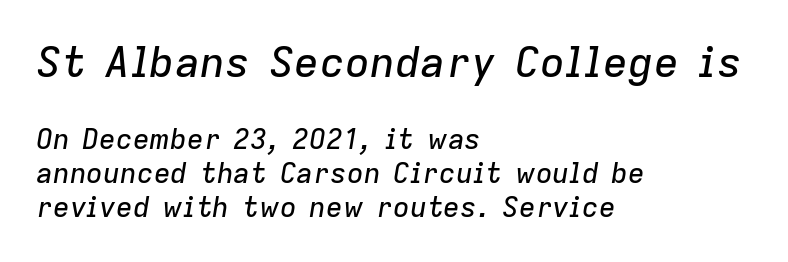
The image shows 42 px text type, italic (leaning right); set left-aligned, line spacing 1.22x, normal letter spacing, not underlined; the first (top) block is 1.5x larger; low stroke contrast and a medium x-height.
